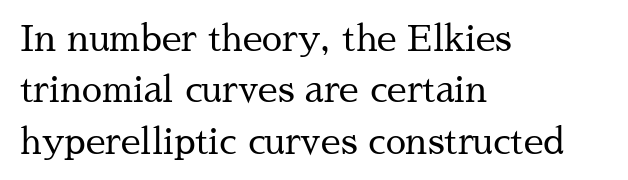
The image shows 36 px regular-weight serif type, upright; set left-aligned, normal line spacing (1.43x), normal letter spacing, not underlined; medium stroke contrast and a medium x-height.
